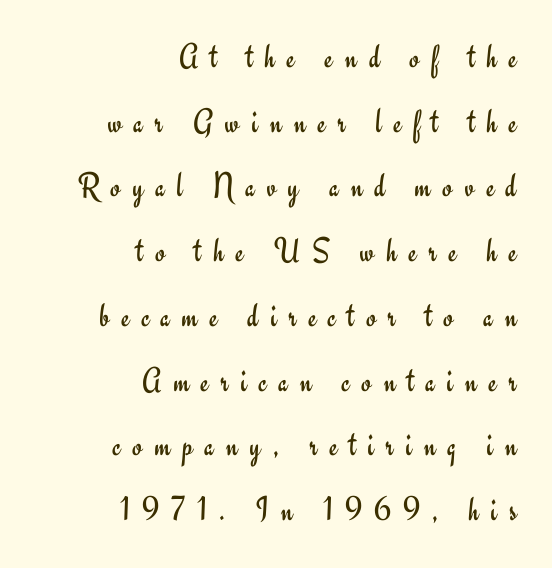
{"serif": "no", "bold": "no", "weight": "regular", "width": "normal", "stroke_contrast": "low", "x_height": "small", "monospaced": "no", "underline": "no", "align": "right", "line_spacing_ratio": 1.85, "letter_spacing": "wide", "letter_spacing_em": 0.34, "glyph_px": 35}
